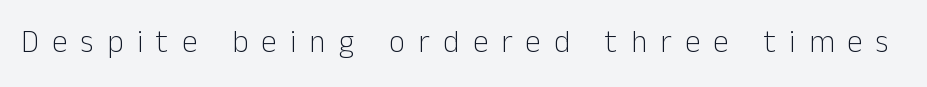
Q: Is the text bold? A: No.
Q: Is the text italic (slanted)? A: No, it is upright.
Q: Is the typeface a serif or a sans-serif typeface? A: Sans-serif.
Q: Is the text underlined? A: No.
Q: Is the spacing between letters normal or unusually wide? A: Unusually wide.
Q: Width (condensed, normal, or wide)? A: Normal.
Q: Stroke contrast? A: Low.
Q: x-height? A: Medium.
Q: Monospaced? A: No.
